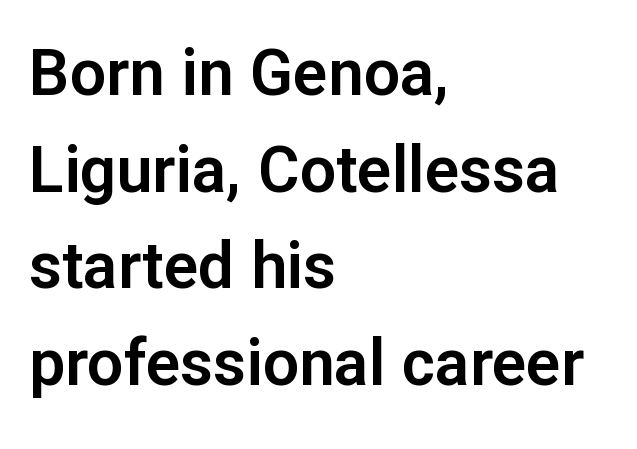
The image shows 64 px sans-serif type, upright; set left-aligned, normal line spacing (1.51x), normal letter spacing, not underlined; low stroke contrast and a medium x-height.
